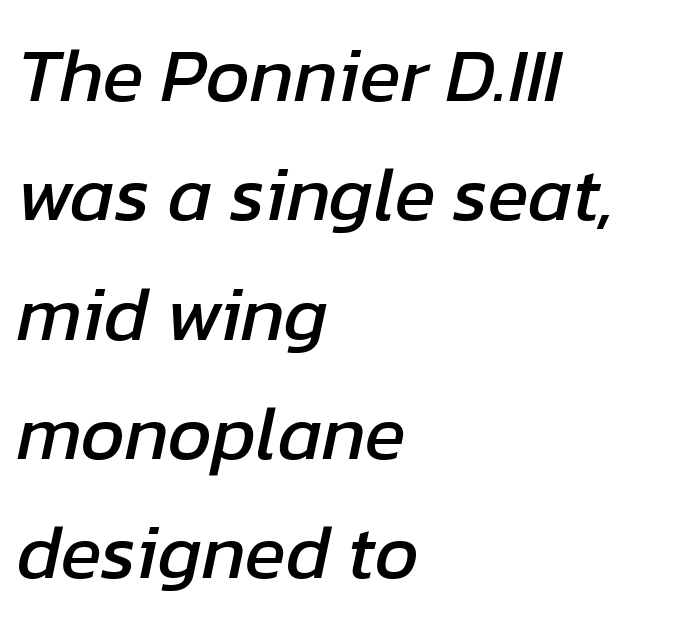
Interline gaps are of average width in this sample. Descenders hang freely into open space. Students, note that the glyphs here touch the page at normal intervals. Line beginnings align vertically; line endings do not. A typesetter would mark this as italic.
